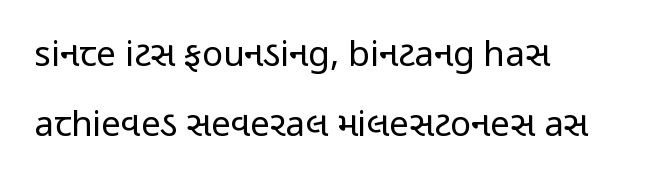
{"serif": "no", "italic": "no", "bold": "no", "weight": "regular", "width": "condensed", "stroke_contrast": "low", "x_height": "medium", "monospaced": "no", "underline": "no", "align": "left", "line_spacing": "loose", "line_spacing_ratio": 2.01, "letter_spacing": "normal", "letter_spacing_em": 0.0, "glyph_px": 35}
